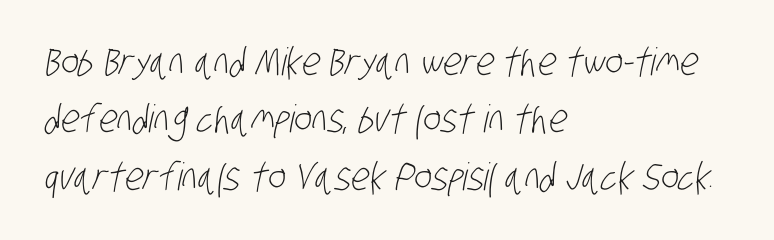
Stroke mass is kept to a normal reading level or below. Just letters on the line, the space beneath them empty. The paragraph has a hard left edge and a soft right edge. The passage shown is typed in a proportional face where columns would drift.
